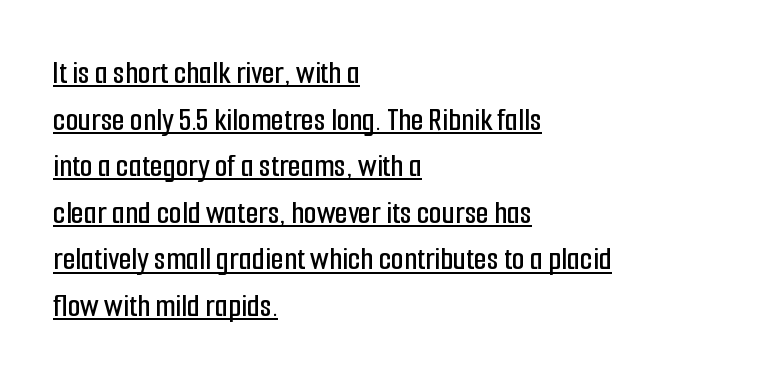
{"serif": "no", "italic": "no", "width": "condensed", "stroke_contrast": "low", "x_height": "medium", "monospaced": "no", "underline": "yes", "align": "left", "line_spacing": "normal", "line_spacing_ratio": 1.41, "letter_spacing": "normal", "letter_spacing_em": 0.0, "glyph_px": 33}
